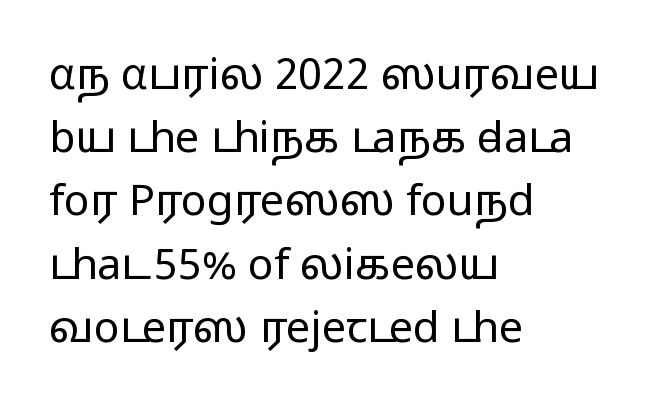
The image shows 43 px light, wide sans-serif type, upright; set left-aligned, normal line spacing (1.47x), normal letter spacing, not underlined; low stroke contrast and a medium x-height.
